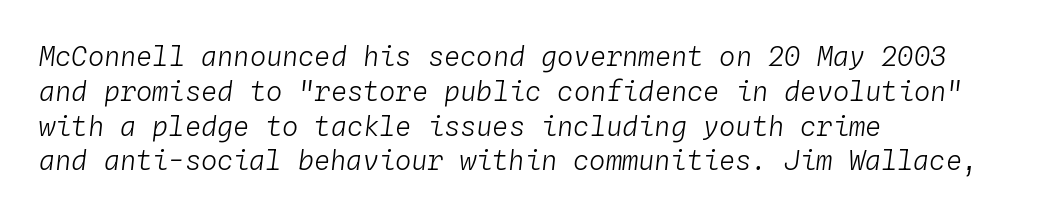
{"italic": "yes", "lean": "right", "slant_degrees": 4, "bold": "no", "underline": "no", "align": "left", "line_spacing": "normal", "line_spacing_ratio": 1.29, "letter_spacing": "normal", "letter_spacing_em": 0.0, "glyph_px": 27}
